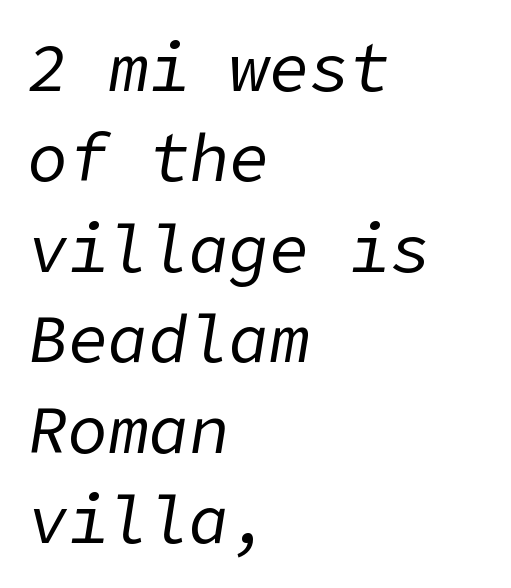
{"italic": "yes", "lean": "right", "slant_degrees": 9, "bold": "no", "weight": "regular", "width": "normal", "stroke_contrast": "low", "x_height": "medium", "underline": "no", "align": "left", "line_spacing": "normal", "line_spacing_ratio": 1.35, "letter_spacing": "normal", "letter_spacing_em": 0.0, "glyph_px": 67}
